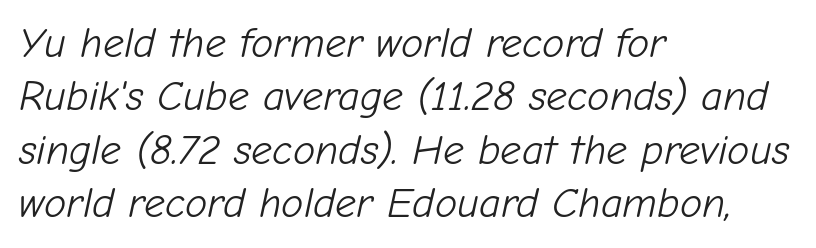
The rendering uses natural spacing where letterforms have individual widths. Plain, unruled lines of type. Leading: standard. This reads as an unemphasized weight, regular at the heaviest. Compared with a centered layout, this one pins lines to the left instead.
